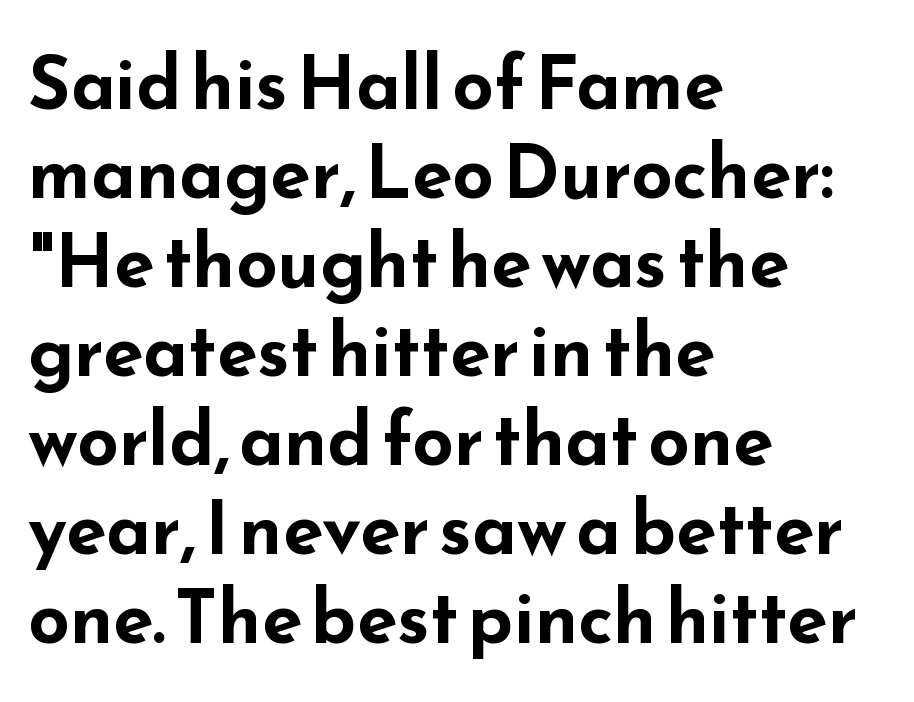
Q: Is the text bold? A: Yes.
Q: Is the text italic (slanted)? A: No, it is upright.
Q: Is the typeface a serif or a sans-serif typeface? A: Sans-serif.
Q: Is the text underlined? A: No.
Q: How is the paragraph aligned? A: Left-aligned.
Q: Is the spacing between letters normal or unusually wide? A: Normal.
Q: Width (condensed, normal, or wide)? A: Wide.
Q: Stroke contrast? A: Low.
Q: x-height? A: Small.
Q: Monospaced? A: No.
